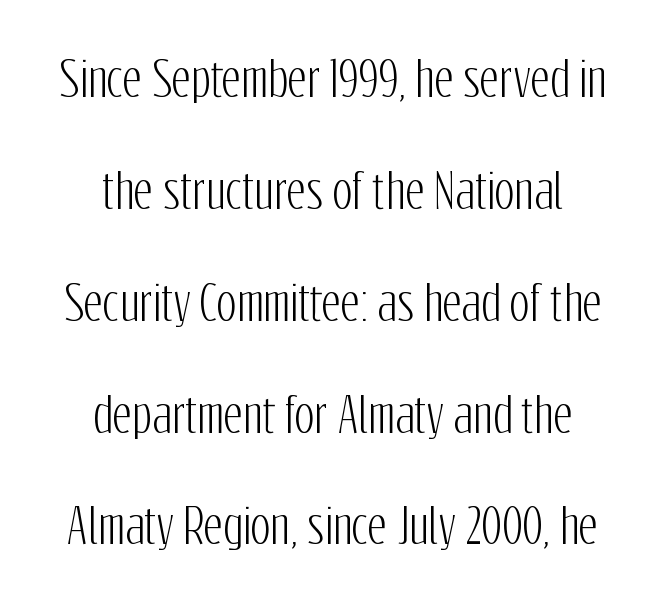
Q: Is the text italic (slanted)? A: No, it is upright.
Q: Is the typeface a serif or a sans-serif typeface? A: Sans-serif.
Q: Is the text underlined? A: No.
Q: How is the paragraph aligned? A: Centered.
Q: Is the spacing between letters normal or unusually wide? A: Normal.
Q: Is the spacing between lines tight, normal or loose? A: Loose.
Q: Width (condensed, normal, or wide)? A: Condensed.
Q: Stroke contrast? A: Low.
Q: x-height? A: Medium.
Q: Monospaced? A: No.
